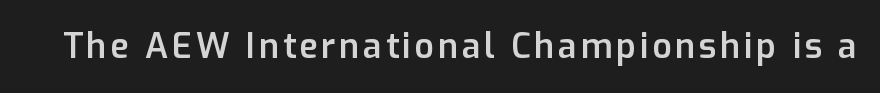
The image shows 34 px semibold sans-serif type, upright; set not underlined; low stroke contrast and a medium x-height.
